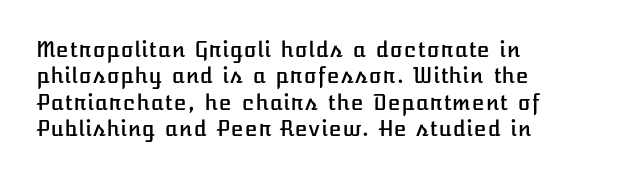
{"italic": "no", "underline": "no", "align": "left", "line_spacing": "normal", "line_spacing_ratio": 1.26, "letter_spacing": "normal", "letter_spacing_em": 0.0, "glyph_px": 21}
